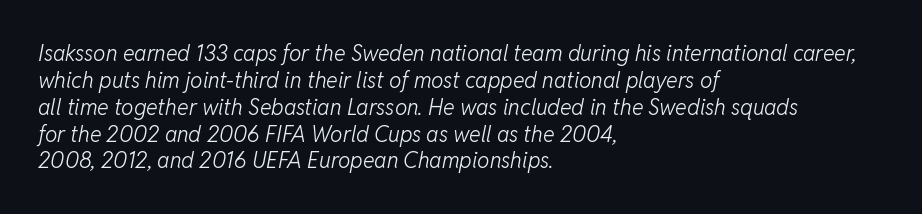
Heaviness? Minimal to ordinary, like unemphasized prose. Leftover space on each line is placed entirely after the last word. The string is rendered with underlining switched off. It's the slanting kind of type. Default kerning and tracking; the words read as compact shapes.
